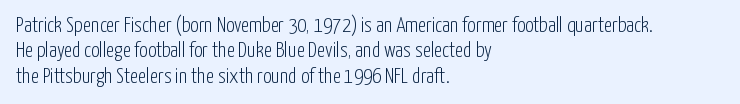
Q: Is the text bold? A: No.
Q: Is the text italic (slanted)? A: No, it is upright.
Q: Is the text underlined? A: No.
Q: How is the paragraph aligned? A: Left-aligned.
Q: Is the spacing between letters normal or unusually wide? A: Normal.
